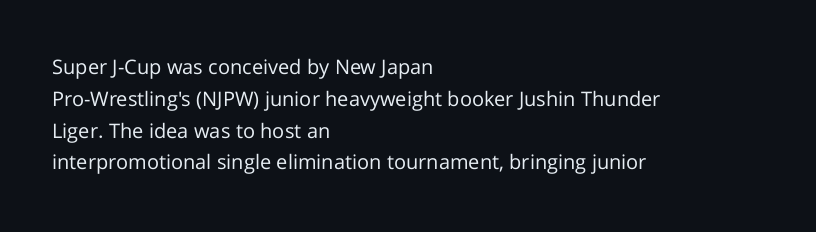
The image shows 20 px text type, upright; set left-aligned, normal line spacing (1.59x), normal letter spacing, not underlined.
